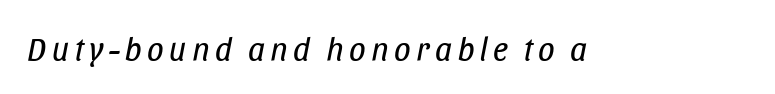
Q: Is the text bold? A: No.
Q: Is the text italic (slanted)? A: Yes, it leans right by about 11 degrees.
Q: Is the text underlined? A: No.
Q: Width (condensed, normal, or wide)? A: Condensed.
Q: Stroke contrast? A: Low.
Q: x-height? A: Large.
Q: Monospaced? A: No.
